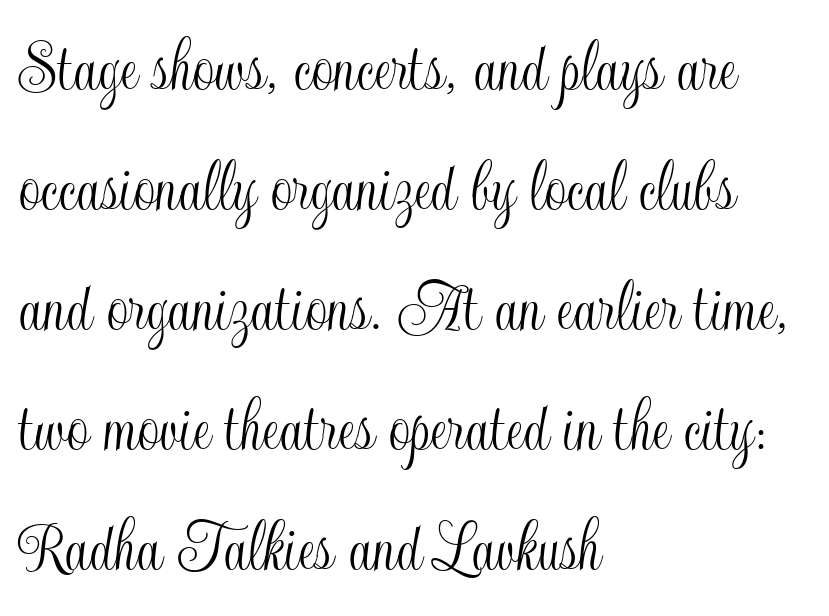
{"width": "condensed", "x_height": "small", "monospaced": "no", "underline": "no", "align": "left", "line_spacing": "normal", "line_spacing_ratio": 1.56, "letter_spacing": "normal", "letter_spacing_em": 0.0, "glyph_px": 77}
